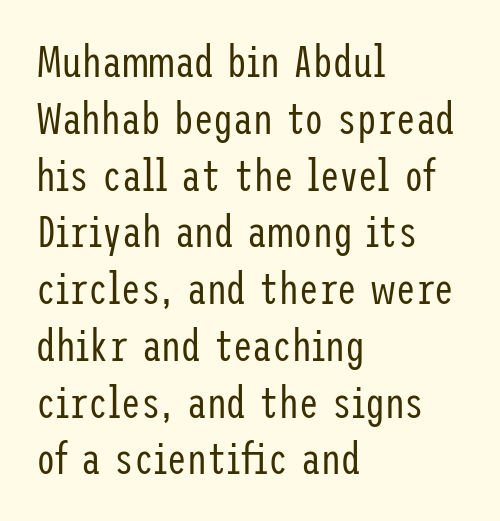
The image shows 44 px regular-weight, condensed sans-serif type, upright; set left-aligned, normal line spacing (1.29x), normal letter spacing, not underlined; low stroke contrast and a medium x-height.
